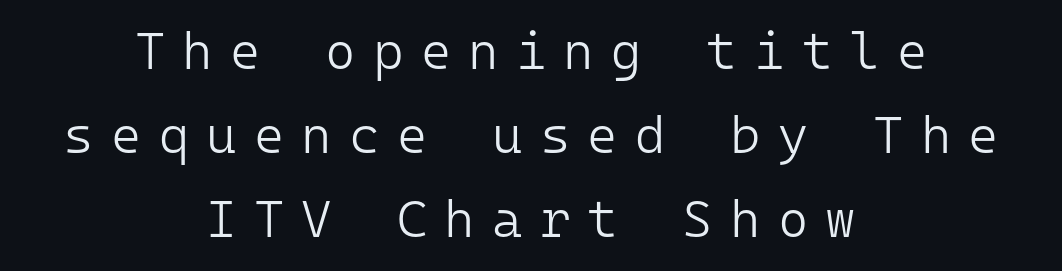
Unmarked baselines from the first word to the last. Weight: regular or lighter. Grotesque or geometric, the face here clearly has no serifs. Where is the straight margin? There isn't one; the lines are centered. Every character here occupies the same horizontal width, giving the sample a typewriter-like rhythm. Horizontal bands of white between lines are of average thickness.
